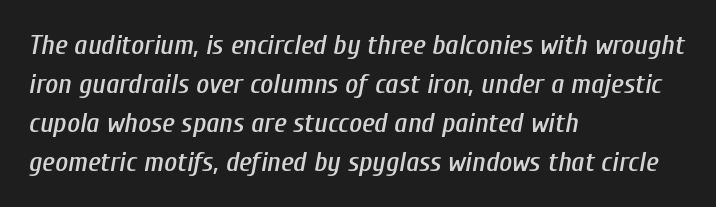
{"italic": "yes", "lean": "right", "slant_degrees": 10, "width": "condensed", "stroke_contrast": "low", "x_height": "medium", "monospaced": "no", "underline": "no", "align": "left", "line_spacing": "normal", "line_spacing_ratio": 1.39, "letter_spacing": "normal", "letter_spacing_em": 0.0, "glyph_px": 28}
